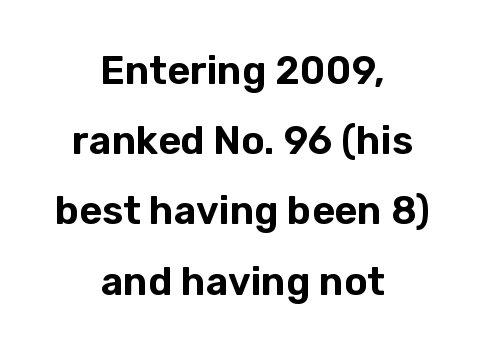
The image shows 39 px sans-serif type, upright; set centered, line spacing 1.8x, normal letter spacing, not underlined; low stroke contrast and a medium x-height.
